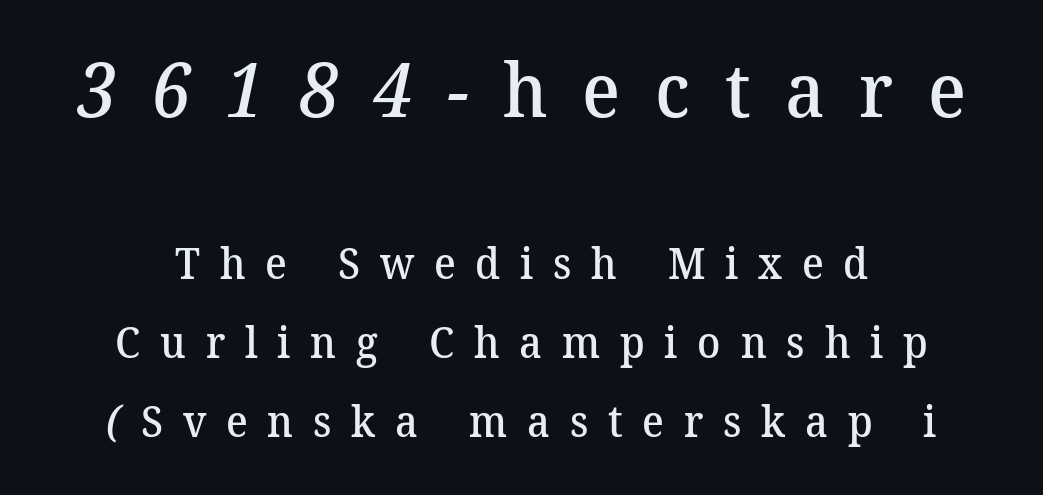
The image shows 75 px semibold serif type; set centered, line spacing 1.83x, unusually wide letter spacing (+0.46 em), not underlined; the first (top) block is 1.74x larger; medium stroke contrast and a medium x-height.
